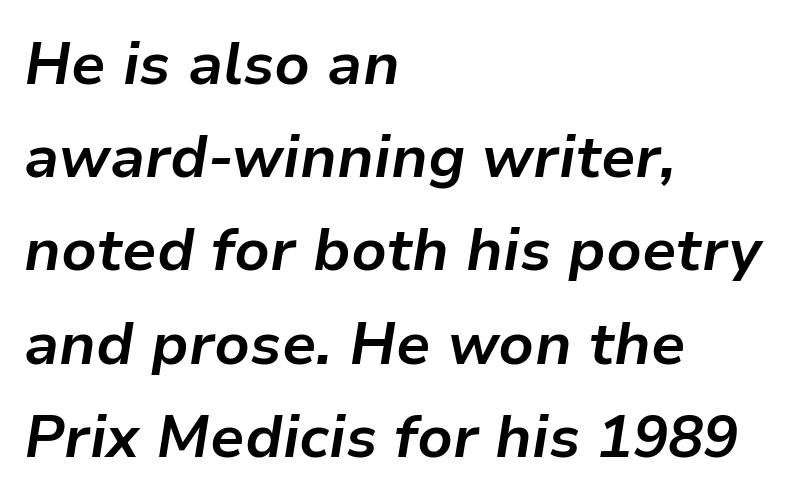
The image shows 59 px bold type, italic (leaning right); set left-aligned, normal line spacing (1.58x), normal letter spacing, not underlined; low stroke contrast and a medium x-height.
